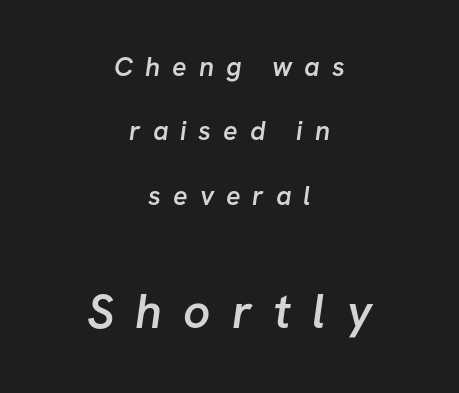
{"serif": "no", "bold": "semi", "weight": "semibold", "width": "normal", "stroke_contrast": "low", "x_height": "medium", "monospaced": "no", "underline": "no", "align": "center", "line_spacing": "loose", "line_spacing_ratio": 2.38, "letter_spacing": "wide", "letter_spacing_em": 0.44, "larger_block": "second", "size_ratio": 1.78, "glyph_px": 48}
